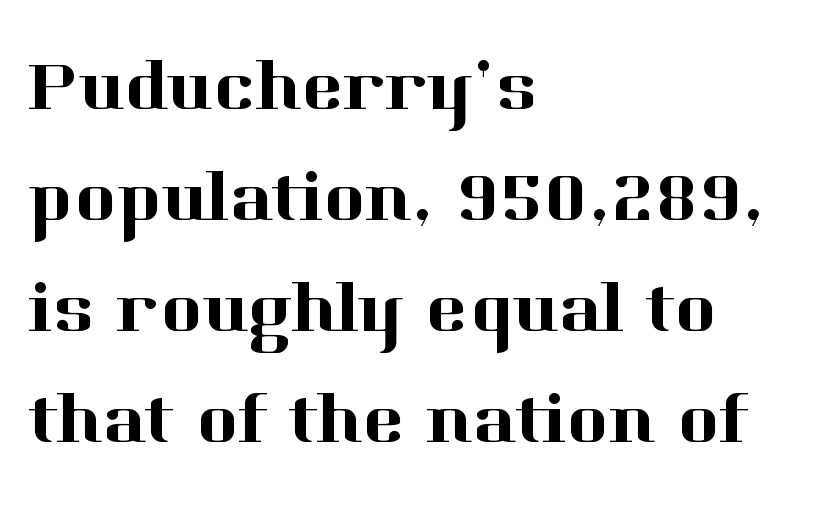
{"serif": "yes", "italic": "no", "width": "normal", "stroke_contrast": "high", "x_height": "medium", "monospaced": "no", "underline": "no", "align": "left", "line_spacing": "normal", "line_spacing_ratio": 1.54, "letter_spacing": "normal", "letter_spacing_em": 0.0, "glyph_px": 72}
